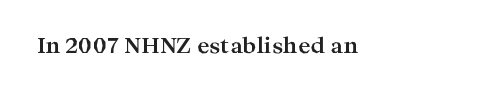
Q: Is the text bold? A: Yes.
Q: Is the text italic (slanted)? A: No, it is upright.
Q: Is the text underlined? A: No.
Q: Is the spacing between letters normal or unusually wide? A: Normal.
